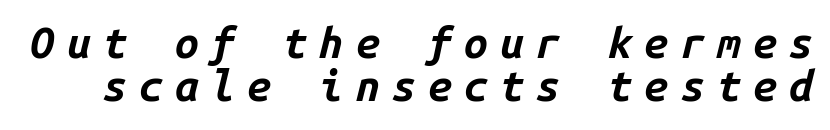
Letters rest on an invisible, unmarked baseline. Thick stems and heavy bowls — unmistakably bold. Vertically, the passage feels compressed, each row crowding the next. This rendering widens character spacing well past its baseline value.
